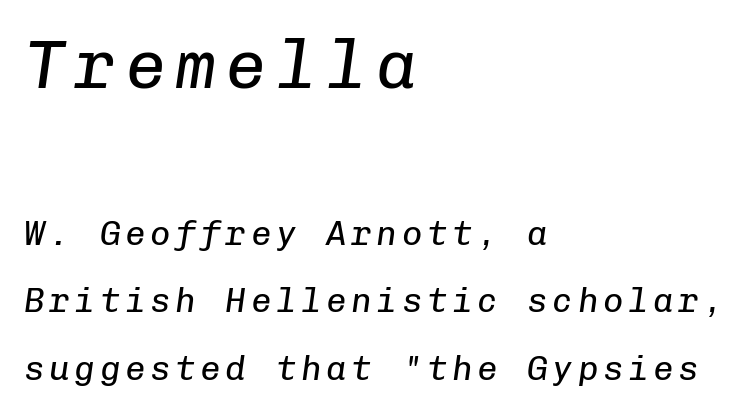
{"italic": "yes", "lean": "right", "slant_degrees": 8, "bold": "no", "weight": "regular", "width": "normal", "stroke_contrast": "low", "x_height": "medium", "monospaced": "yes", "underline": "no", "align": "left", "line_spacing": "loose", "line_spacing_ratio": 1.98, "larger_block": "first", "size_ratio": 2.0, "glyph_px": 68}
